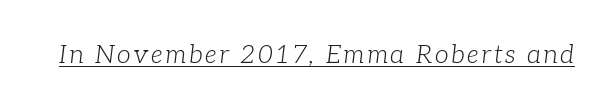
Posture: slanted. Letters have the restrained weight of plain body copy at most. This rendering features underlined lettering.
